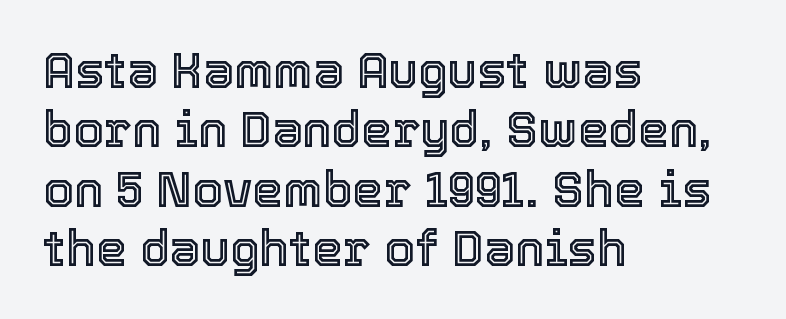
Q: Is the text italic (slanted)? A: No, it is upright.
Q: Is the text underlined? A: No.
Q: How is the paragraph aligned? A: Left-aligned.
Q: Is the spacing between letters normal or unusually wide? A: Normal.
Q: Width (condensed, normal, or wide)? A: Normal.
Q: x-height? A: Medium.
Q: Monospaced? A: No.
